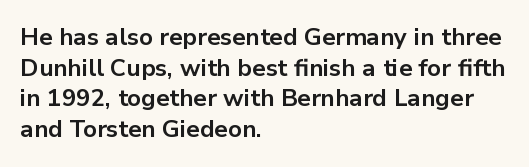
The image shows 24 px bold type, upright; set left-aligned, normal line spacing (1.28x), normal letter spacing, not underlined.
